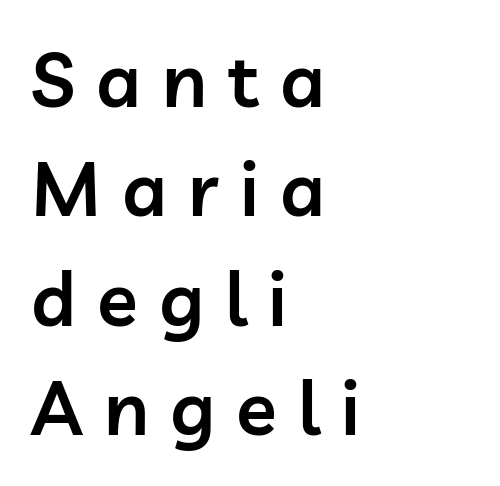
Q: Is the text bold? A: Semi-bold.
Q: Is the text italic (slanted)? A: No, it is upright.
Q: Is the typeface a serif or a sans-serif typeface? A: Sans-serif.
Q: Is the text underlined? A: No.
Q: How is the paragraph aligned? A: Left-aligned.
Q: Is the spacing between letters normal or unusually wide? A: Unusually wide.
Q: Is the spacing between lines tight, normal or loose? A: Normal.
Q: Width (condensed, normal, or wide)? A: Normal.
Q: Stroke contrast? A: Low.
Q: x-height? A: Medium.
Q: Monospaced? A: No.
